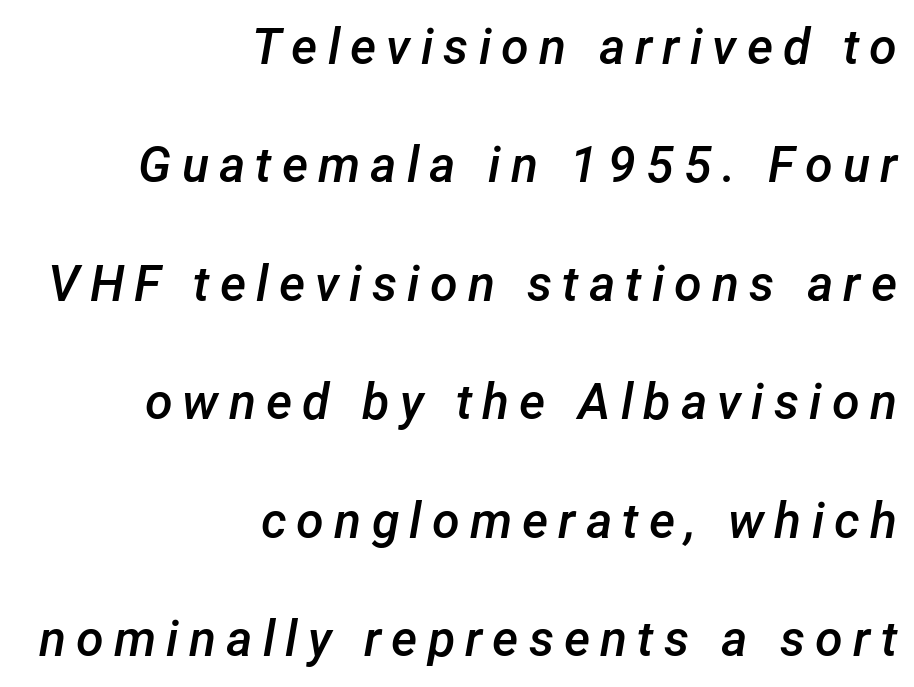
{"italic": "yes", "lean": "right", "slant_degrees": 12, "bold": "semi", "weight": "semibold", "width": "normal", "stroke_contrast": "low", "x_height": "medium", "monospaced": "no", "underline": "no", "align": "right", "line_spacing": "loose", "line_spacing_ratio": 2.37, "letter_spacing": "wide", "letter_spacing_em": 0.2, "glyph_px": 50}
